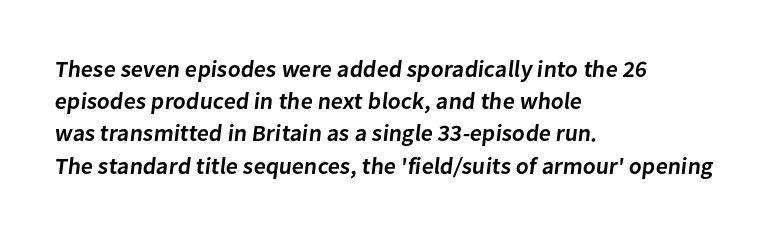
Q: Is the text bold? A: Semi-bold.
Q: Is the text underlined? A: No.
Q: How is the paragraph aligned? A: Left-aligned.
Q: Is the spacing between letters normal or unusually wide? A: Normal.
Q: Is the spacing between lines tight, normal or loose? A: Normal.
